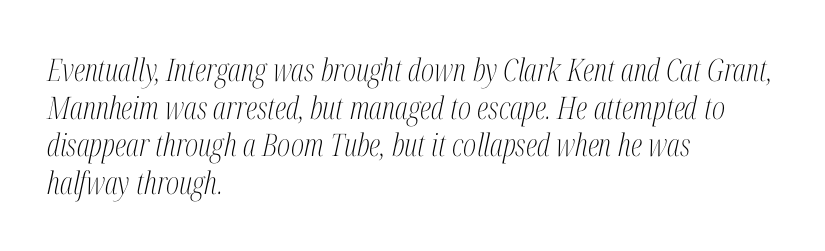
A typesetter would call this proportional, since set widths differ per character. These glyphs show unthickened strokes, regular width or finer. Line beginnings align vertically; line endings do not. Old-style or modern, the face here clearly has serifs. A bare baseline throughout the passage. Between one letter and the next there's only the usual sliver of space.
